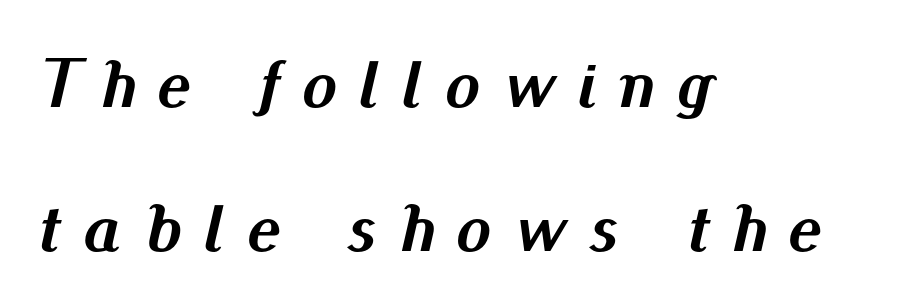
The image shows 70 px semibold type, italic (leaning right); set left-aligned, loose line spacing (2.06x), unusually wide letter spacing (+0.33 em), not underlined; medium stroke contrast and a small x-height.
